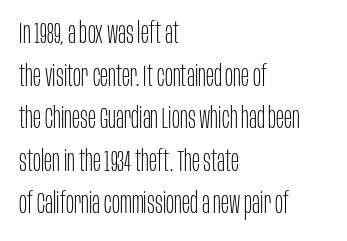
Q: Is the text bold? A: No.
Q: Is the text italic (slanted)? A: No, it is upright.
Q: Is the typeface a serif or a sans-serif typeface? A: Sans-serif.
Q: Is the text underlined? A: No.
Q: How is the paragraph aligned? A: Left-aligned.
Q: Is the spacing between letters normal or unusually wide? A: Normal.
Q: Is the spacing between lines tight, normal or loose? A: Normal.
Q: Width (condensed, normal, or wide)? A: Condensed.
Q: Stroke contrast? A: Low.
Q: x-height? A: Large.
Q: Monospaced? A: No.
